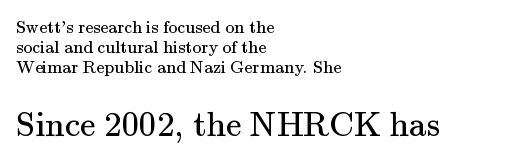
{"serif": "yes", "italic": "no", "bold": "no", "weight": "regular", "width": "normal", "stroke_contrast": "medium", "x_height": "small", "monospaced": "no", "underline": "no", "align": "left", "line_spacing": "tight", "line_spacing_ratio": 1.12, "letter_spacing": "normal", "letter_spacing_em": 0.0, "larger_block": "second", "size_ratio": 1.94, "glyph_px": 35}
